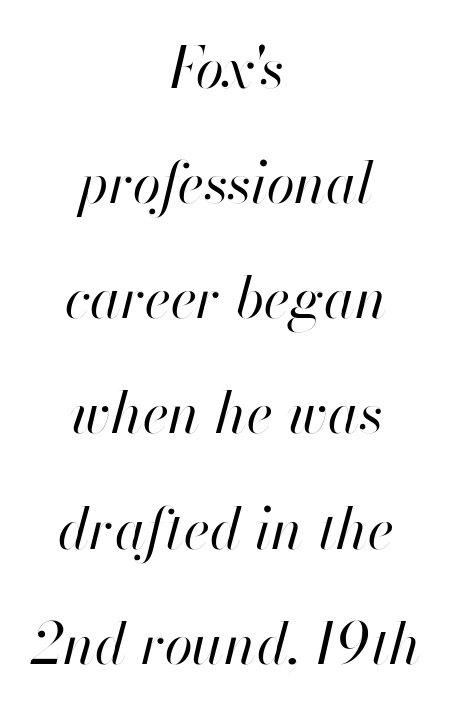
The image shows 57 px regular-weight type, italic (leaning right); set centered, loose line spacing (2.02x), normal letter spacing, not underlined; high stroke contrast and a small x-height.
